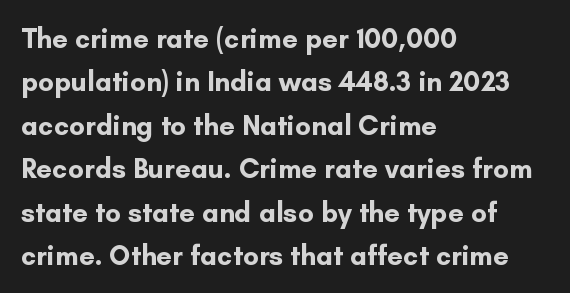
Plenty of ink on the page — the face is bold. Each new line begins a customary step beneath the previous one. The setting favours the left margin, as ordinary paragraphs usually do. The tracking reads as untouched default to a designer's eye. Italic? Not at all — the glyphs are vertical. Each letter keeps its own natural width here, so spacing adapts to shape.
